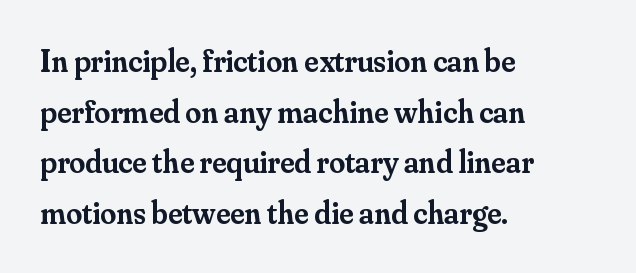
The image shows 32 px semibold serif type, upright; set left-aligned, normal line spacing (1.58x), normal letter spacing, not underlined; medium stroke contrast and a small x-height.
